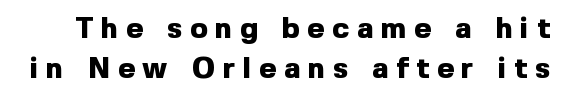
{"serif": "no", "italic": "no", "bold": "yes", "weight": "heavy", "width": "normal", "x_height": "medium", "monospaced": "no", "underline": "no", "line_spacing": "normal", "line_spacing_ratio": 1.37, "letter_spacing": "wide", "letter_spacing_em": 0.27, "glyph_px": 29}
